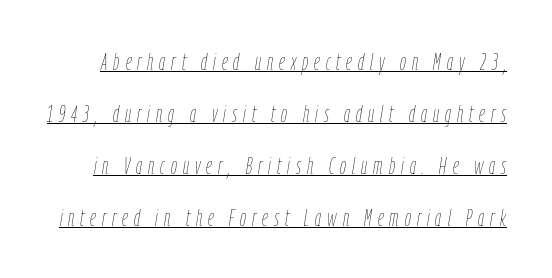
The image shows 24 px text type, italic (leaning right); set loose line spacing (2.16x), unusually wide letter spacing (+0.25 em), underlined.
